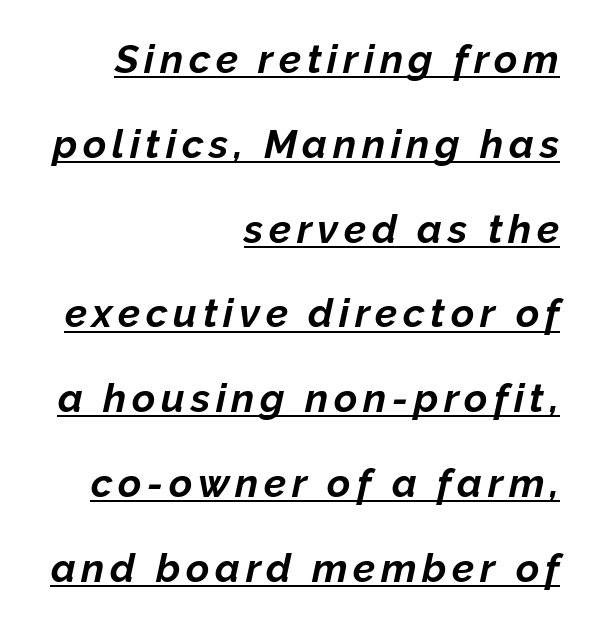
Line spacing here is loose. It's the slanting kind of type. Underlined type. Heavy, bold letterforms.
